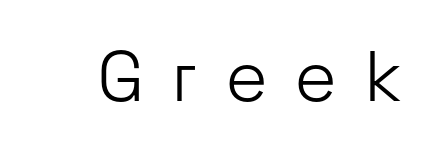
Q: Is the text bold? A: No.
Q: Is the text italic (slanted)? A: No, it is upright.
Q: Is the typeface a serif or a sans-serif typeface? A: Sans-serif.
Q: Is the text underlined? A: No.
Q: Is the spacing between letters normal or unusually wide? A: Unusually wide.
Q: Width (condensed, normal, or wide)? A: Normal.
Q: Stroke contrast? A: Low.
Q: x-height? A: Medium.
Q: Monospaced? A: No.
